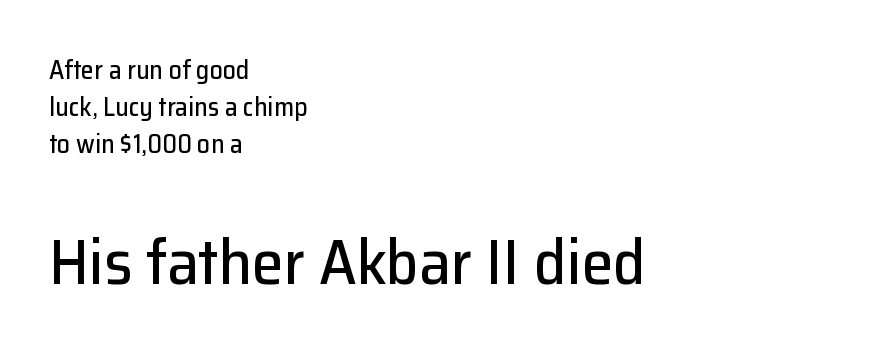
Q: Is the text italic (slanted)? A: No, it is upright.
Q: Is the typeface a serif or a sans-serif typeface? A: Sans-serif.
Q: Is the text underlined? A: No.
Q: How is the paragraph aligned? A: Left-aligned.
Q: Is the spacing between letters normal or unusually wide? A: Normal.
Q: Is the spacing between lines tight, normal or loose? A: Normal.
Q: Which block of text is set in a larger size, the first (top) or the second (bottom)? A: The second (bottom) one.
Q: Width (condensed, normal, or wide)? A: Normal.
Q: Stroke contrast? A: Low.
Q: x-height? A: Medium.
Q: Monospaced? A: No.
